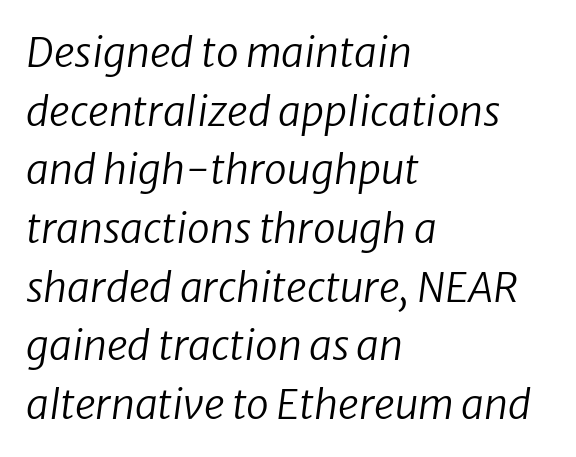
Q: Is the text bold? A: No.
Q: Is the text italic (slanted)? A: Yes, it leans right by about 8 degrees.
Q: Is the text underlined? A: No.
Q: How is the paragraph aligned? A: Left-aligned.
Q: Is the spacing between letters normal or unusually wide? A: Normal.
Q: Is the spacing between lines tight, normal or loose? A: Normal.
Q: Width (condensed, normal, or wide)? A: Normal.
Q: Stroke contrast? A: Low.
Q: x-height? A: Medium.
Q: Monospaced? A: No.
